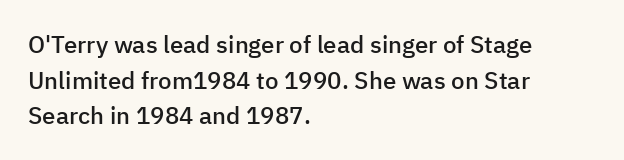
Q: Is the text bold? A: Semi-bold.
Q: Is the text italic (slanted)? A: No, it is upright.
Q: Is the text underlined? A: No.
Q: How is the paragraph aligned? A: Left-aligned.
Q: Is the spacing between letters normal or unusually wide? A: Normal.
Q: Is the spacing between lines tight, normal or loose? A: Normal.
